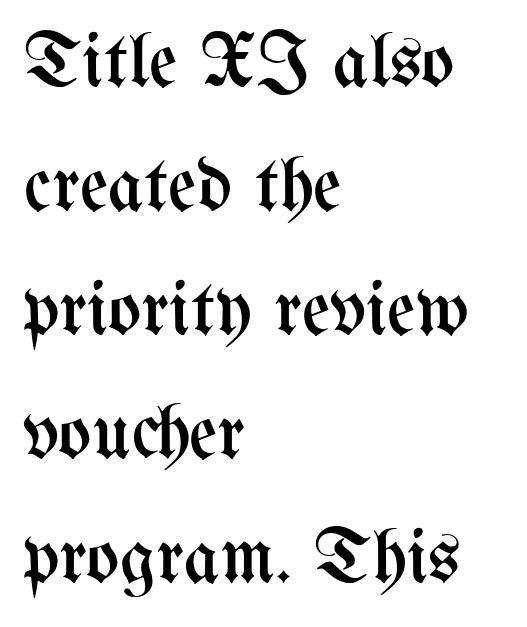
The image shows 78 px regular-weight, condensed type, upright; set left-aligned, normal line spacing (1.59x), normal letter spacing, not underlined; medium stroke contrast and a medium x-height.
